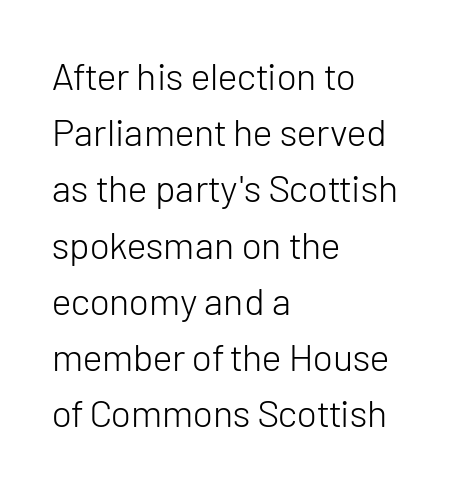
Bold? No — there's no thickening of the strokes. A typesetter would call this proportional, since set widths differ per character. Unmarked baselines from the first word to the last. Line spacing here is normal. Every character sits straight up, as roman type does. The rag falls on the right side of this text block.
